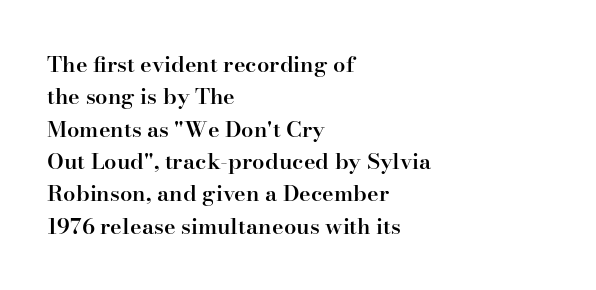
The image shows 22 px text type, upright; set left-aligned, normal line spacing (1.47x), normal letter spacing, not underlined.
